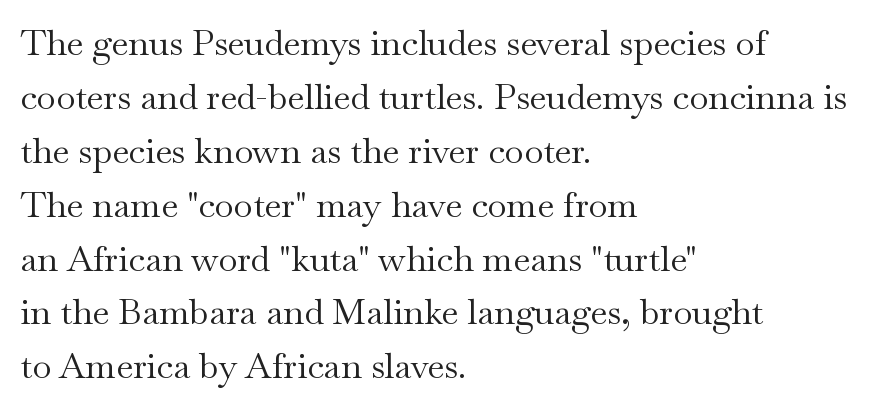
The image shows 35 px regular-weight, wide serif type, upright; set left-aligned, normal line spacing (1.54x), normal letter spacing, not underlined; medium stroke contrast and a small x-height.
